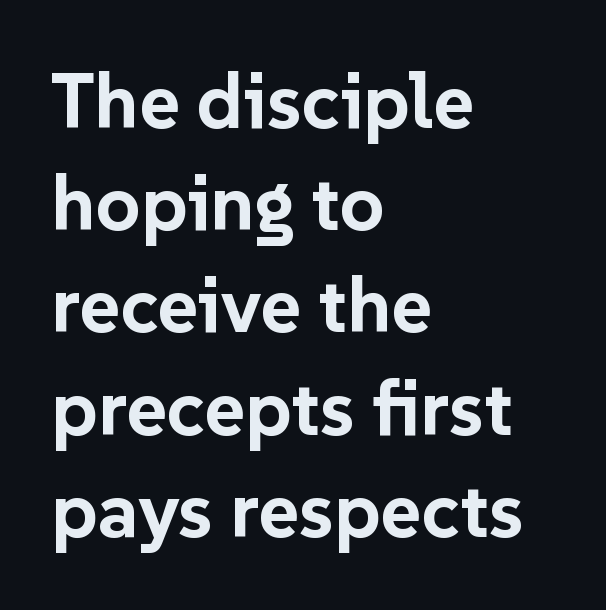
Whoever set this chose a conventional vertical rhythm. This is sans-serif lettering, the kind often seen on screens and signage. Letters rest on an invisible, unmarked baseline. Look at the stroke-to-counter ratio: heavy, a bold. In terms of posture, this sample is upright. A student would call this left alignment; a typographer would say flush left, rag right.
